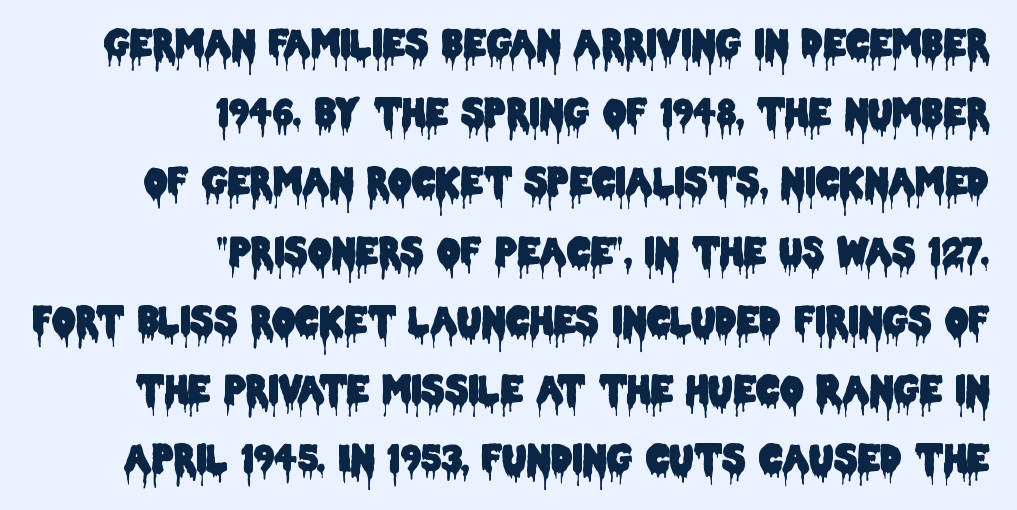
{"serif": "no", "italic": "no", "width": "condensed", "stroke_contrast": "low", "x_height": "large", "monospaced": "no", "underline": "no", "align": "right", "line_spacing_ratio": 1.87, "letter_spacing": "normal", "letter_spacing_em": 0.0, "glyph_px": 37}
